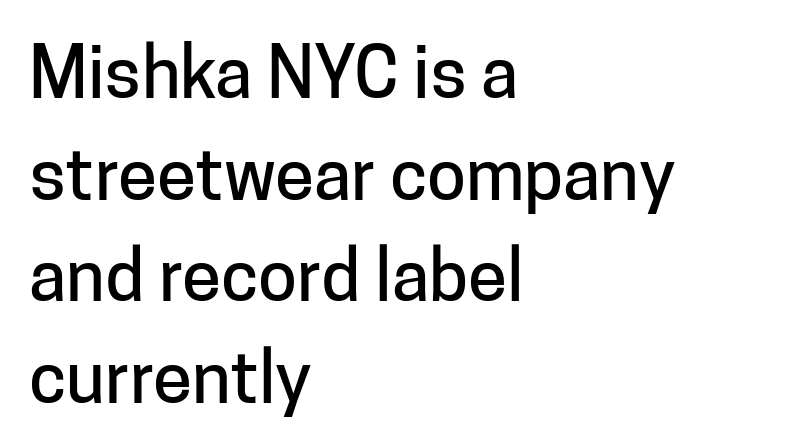
The image shows 71 px sans-serif type, upright; set left-aligned, normal line spacing (1.43x), normal letter spacing, not underlined; low stroke contrast and a medium x-height.
